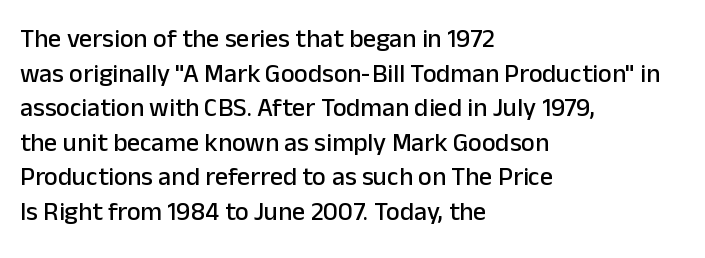
{"italic": "no", "underline": "no", "align": "left", "line_spacing": "normal", "line_spacing_ratio": 1.33, "letter_spacing": "normal", "letter_spacing_em": 0.0, "glyph_px": 26}
